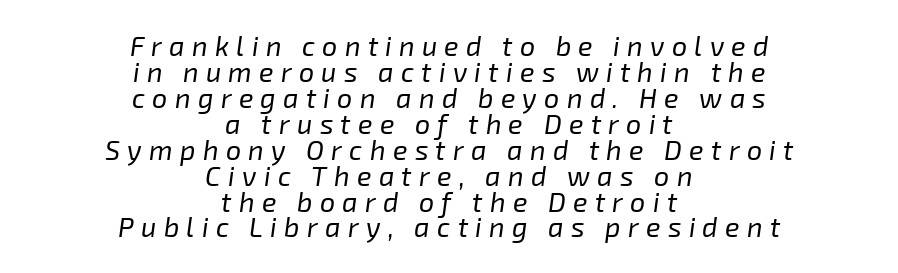
The image shows 27 px text type, italic (leaning right); set centered, tight line spacing (0.96x), unusually wide letter spacing (+0.27 em), not underlined.
